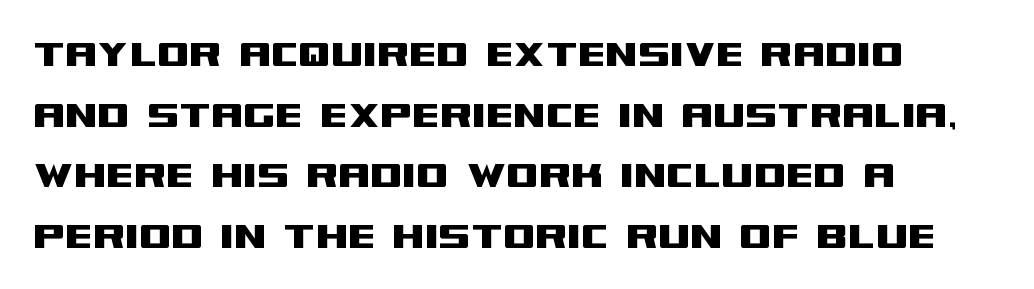
Here the designer chose a conventional face with non-uniform glyph widths. The words here are not underlined. Serifs: no, the terminals of the letterforms are clean. Tracking here is standard; glyphs follow each other at the usual distance. Students, observe: this is what conventionally led text looks like. If you drew a line through each stem, it would be perfectly vertical.
